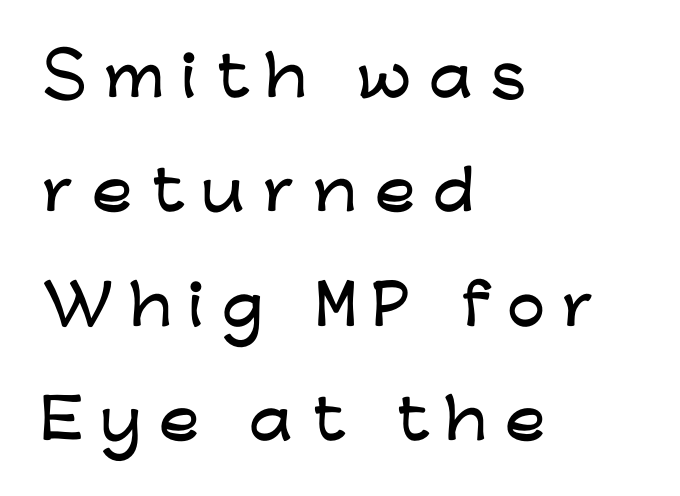
In terms of letterspacing, this is a distinctly airy, spread setting. Regarding serifs, this sample does without them. These lines were composed using upright roman letters. One-word summary of the alignment: left.
